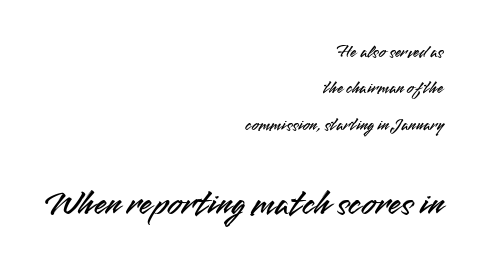
The image shows 37 px sans-serif type; set right-aligned, loose line spacing (2.02x), normal letter spacing, not underlined; the second (bottom) block is 2.06x larger; medium stroke contrast and a small x-height.
